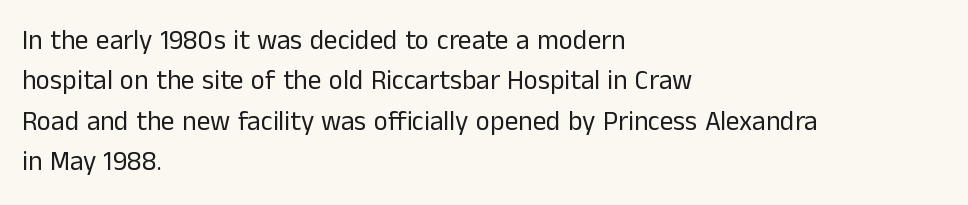
The passage shown stacks its lines at a standard gap. Students, note that the glyphs here touch the page at normal intervals. This reads as an unemphasized weight, regular at the heaviest. Typeset ragged right — the left edge is the straight one. No italicization has been applied; the sample stays upright.
